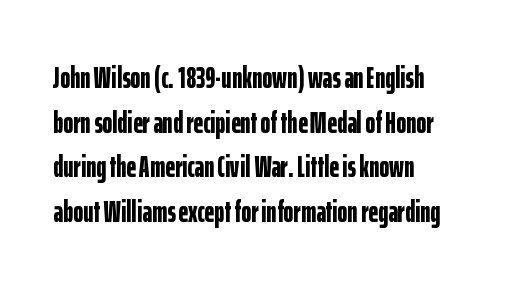
Type style note: lacks serifs. A typesetter would call this proportional, since set widths differ per character. Designer's note — italics off, roman on. Weight check: bold — yes, fully. This sample keeps an unexceptional amount of space between lines.
